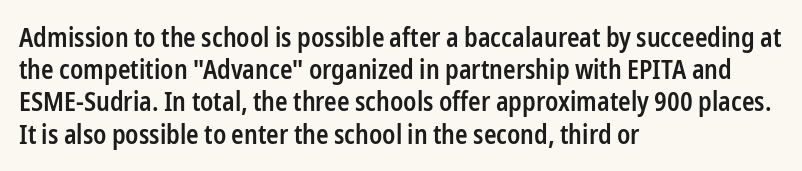
Q: Is the text bold? A: Semi-bold.
Q: Is the text italic (slanted)? A: No, it is upright.
Q: Is the text underlined? A: No.
Q: How is the paragraph aligned? A: Left-aligned.
Q: Is the spacing between letters normal or unusually wide? A: Normal.
